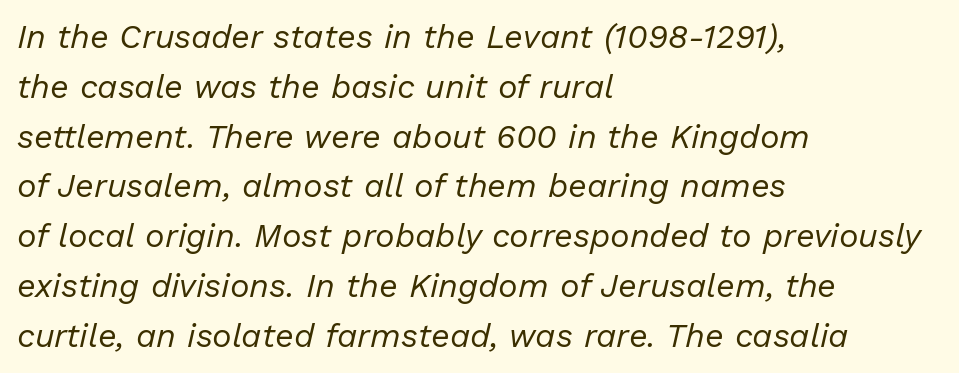
Each stroke keeps to a modest, everyday thickness or less. Interline gaps are of average width in this sample. These lines are rendered in a variable-pitch font. Compared with a centered layout, this one pins lines to the left instead. The letterforms sit shoulder to shoulder at normal distance.
